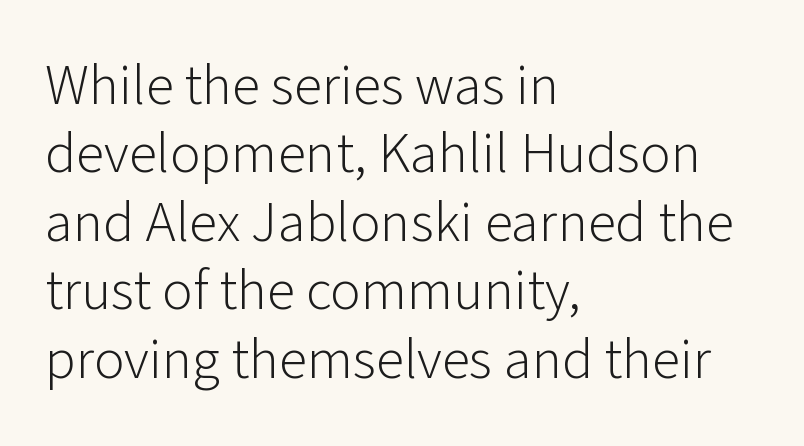
The image shows 57 px light sans-serif type, upright; set left-aligned, line spacing 1.2x, normal letter spacing, not underlined; low stroke contrast and a medium x-height.
